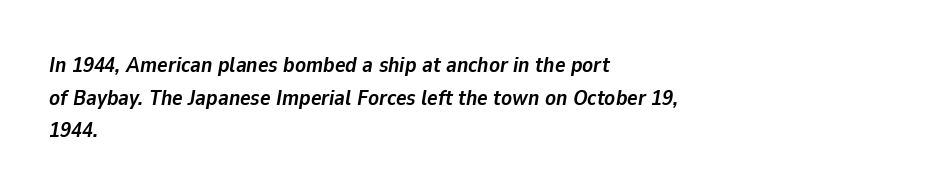
{"italic": "yes", "lean": "right", "slant_degrees": 9, "bold": "yes", "underline": "no", "align": "left", "line_spacing": "normal", "line_spacing_ratio": 1.48, "letter_spacing": "normal", "letter_spacing_em": 0.0, "glyph_px": 22}
